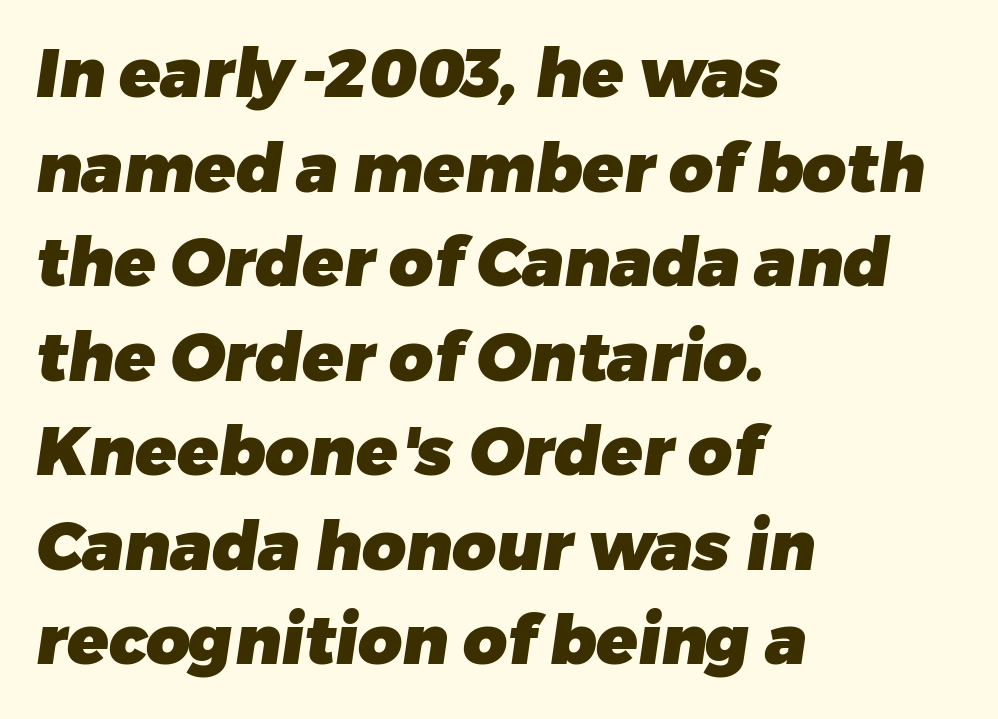
{"serif": "no", "bold": "yes", "weight": "heavy", "width": "normal", "stroke_contrast": "low", "x_height": "medium", "monospaced": "no", "underline": "no", "align": "left", "line_spacing": "normal", "line_spacing_ratio": 1.39, "letter_spacing": "normal", "letter_spacing_em": 0.0, "glyph_px": 68}
